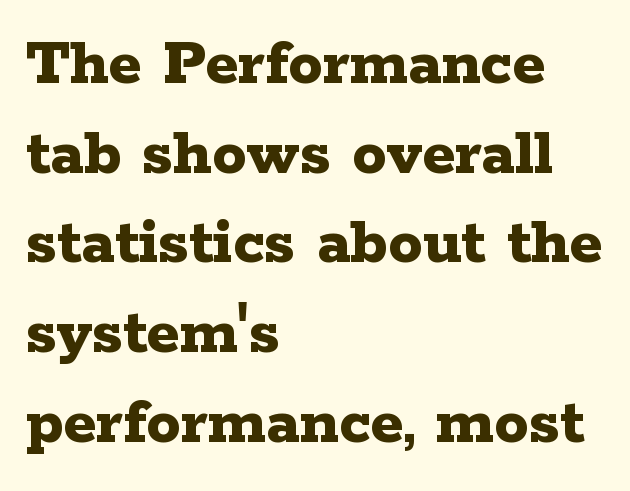
Is the block centered? No — it sits flush against the left margin. Set as a true bold cut, around the 700 mark. The lettering holds an erect, upright posture throughout. Descenders are the only things crossing below the line.
